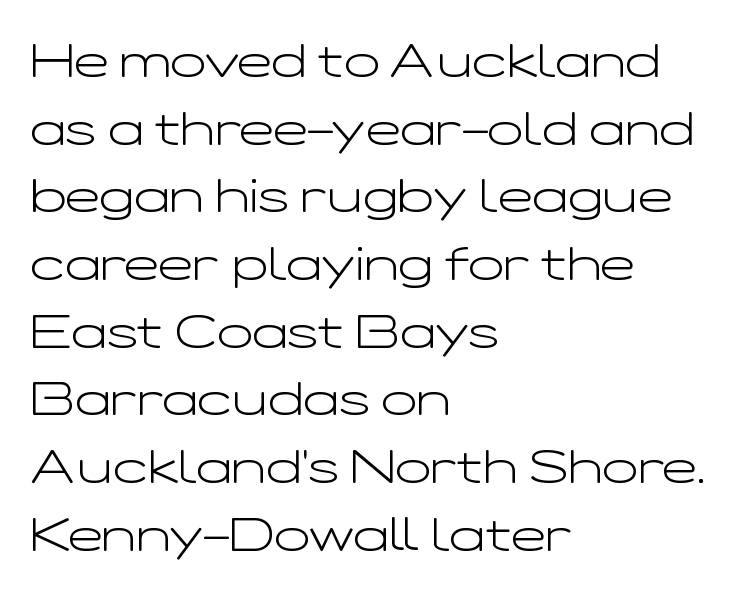
{"serif": "no", "italic": "no", "bold": "no", "weight": "light", "width": "wide", "stroke_contrast": "low", "x_height": "medium", "monospaced": "no", "underline": "no", "align": "left", "line_spacing": "normal", "line_spacing_ratio": 1.44, "letter_spacing": "normal", "letter_spacing_em": 0.0, "glyph_px": 47}
